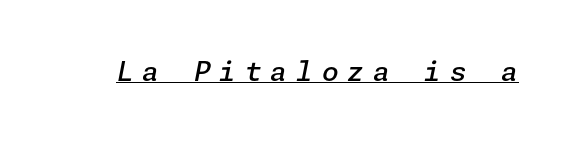
This sample uses an oblique cut, with every glyph tilted off the vertical. Observe the wide spacing: letters keep a clear distance from each other. Quick note: underline on. Each glyph is drawn with semibold strokes, heavier than normal yet not fully bold.
